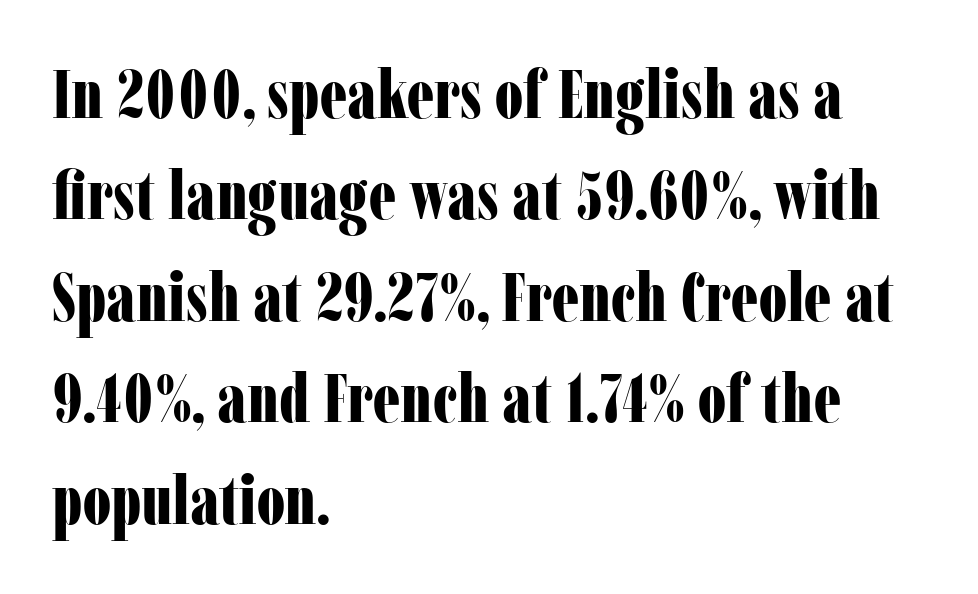
{"serif": "yes", "italic": "no", "bold": "yes", "weight": "bold", "width": "condensed", "stroke_contrast": "low", "x_height": "medium", "monospaced": "no", "underline": "no", "align": "left", "line_spacing": "normal", "line_spacing_ratio": 1.47, "letter_spacing": "normal", "letter_spacing_em": 0.0, "glyph_px": 69}
